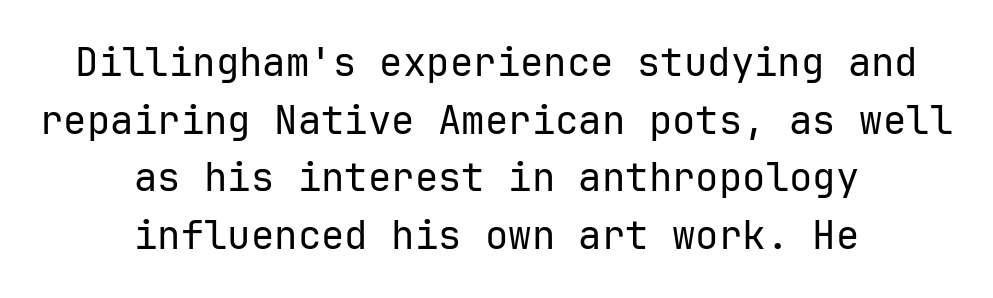
The image shows 39 px regular-weight sans-serif type, upright, monospaced; set centered, normal line spacing (1.48x), normal letter spacing, not underlined; low stroke contrast and a medium x-height.
